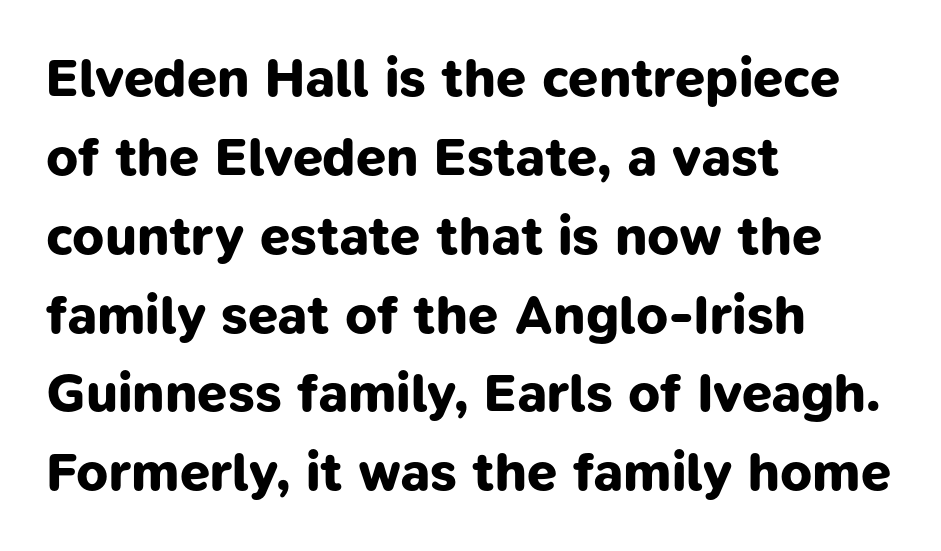
{"serif": "no", "bold": "yes", "weight": "bold", "width": "normal", "stroke_contrast": "low", "x_height": "medium", "monospaced": "no", "underline": "no", "align": "left", "line_spacing": "normal", "line_spacing_ratio": 1.46, "letter_spacing": "normal", "letter_spacing_em": 0.0, "glyph_px": 54}
